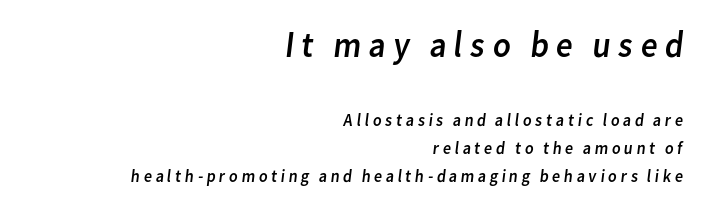
Caption: upper text group enlarged, lower text group reduced. If you measured baseline to baseline, you'd find a middling distance. Leftover space on each line is placed entirely before the opening word. Just letters on the line, the space beneath them empty. Varying glyph widths throughout — classic text-font behaviour. Grotesque or geometric, the face here clearly has no serifs.
